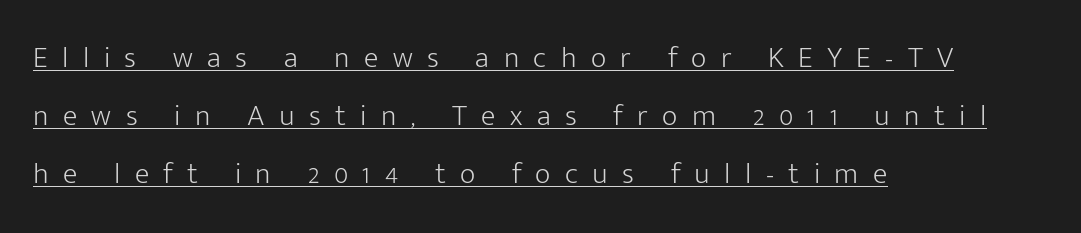
The image shows 30 px light sans-serif type, upright; set left-aligned, loose line spacing (1.94x), unusually wide letter spacing (+0.48 em), underlined; low stroke contrast and a medium x-height.
